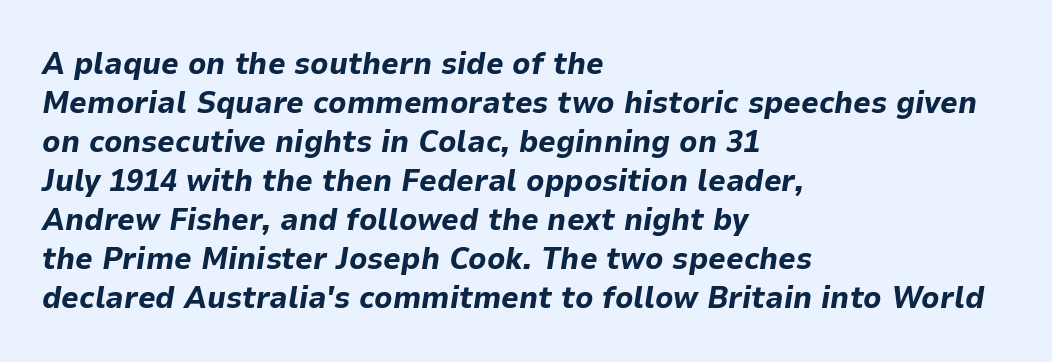
{"italic": "yes", "lean": "right", "slant_degrees": 9, "bold": "yes", "weight": "bold", "width": "normal", "stroke_contrast": "low", "x_height": "medium", "monospaced": "no", "underline": "no", "align": "left", "line_spacing": "normal", "line_spacing_ratio": 1.26, "letter_spacing": "normal", "letter_spacing_em": 0.0, "glyph_px": 31}
